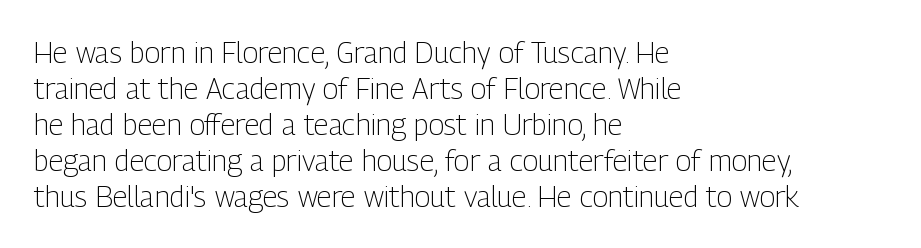
Q: Is the text bold? A: No.
Q: Is the text italic (slanted)? A: No, it is upright.
Q: Is the typeface a serif or a sans-serif typeface? A: Sans-serif.
Q: Is the text underlined? A: No.
Q: How is the paragraph aligned? A: Left-aligned.
Q: Is the spacing between letters normal or unusually wide? A: Normal.
Q: Width (condensed, normal, or wide)? A: Condensed.
Q: Stroke contrast? A: Low.
Q: x-height? A: Medium.
Q: Monospaced? A: No.
